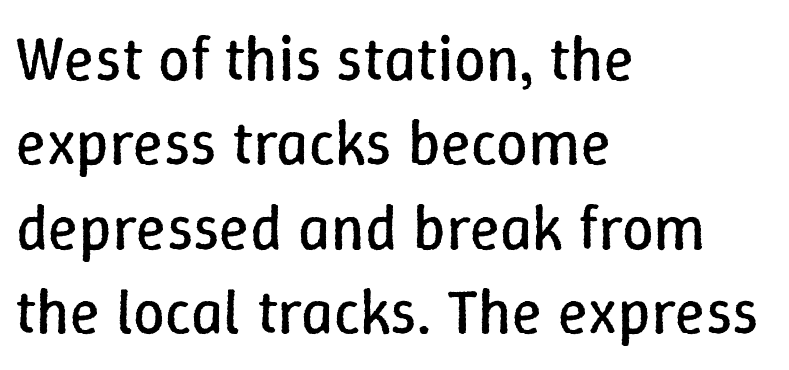
These lines are rendered in a variable-pitch font. Each word holds together tightly as a unit, with standard inter-letter gaps. Compared with a centered layout, this one pins lines to the left instead. Honestly, there is no underline to notice here at all. Do the letters lean? They stand straight.
